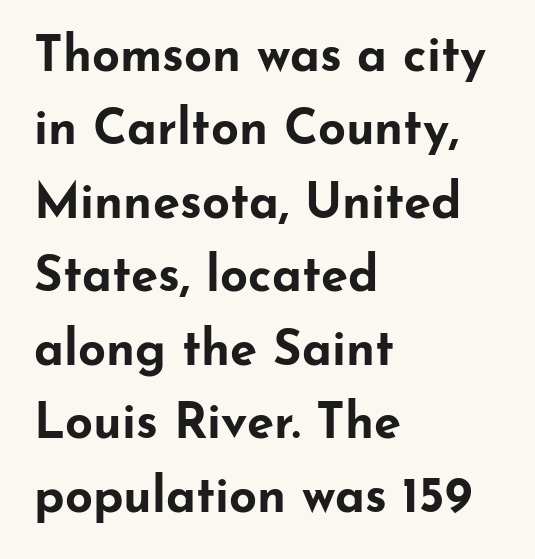
The image shows 49 px bold, wide sans-serif type, upright; set left-aligned, normal line spacing (1.5x), normal letter spacing, not underlined; low stroke contrast and a small x-height.
